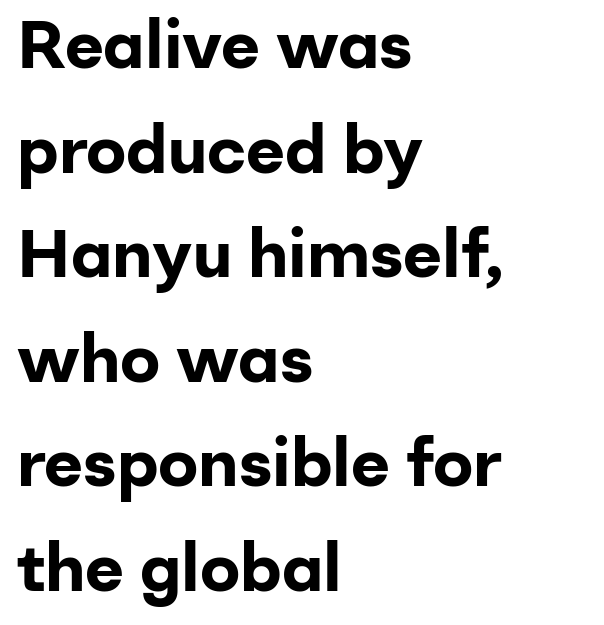
Successive baselines arrive at the customary interval. Words appear dense and cohesive because spacing is normal. Casual observation: everything's shoved over to the left. The baseline area is clear. A typesetter would call this proportional, since set widths differ per character. When letters stand straight like this, we call the style roman or upright.
